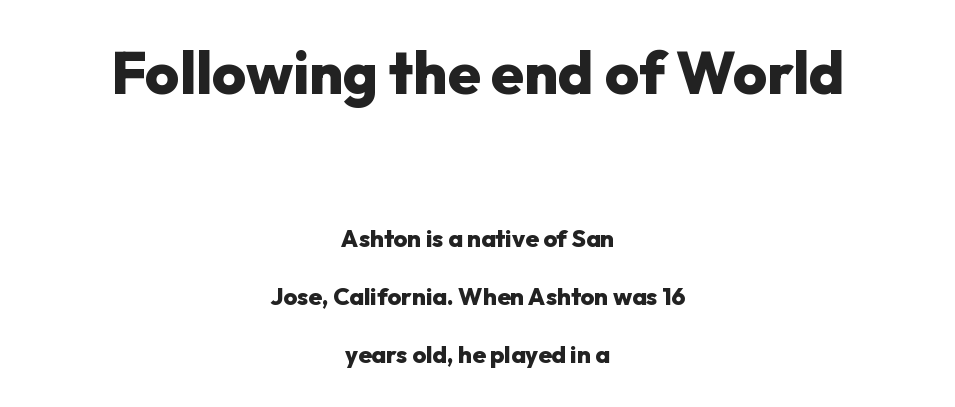
Posture: vertical. Just letters on the line, the space beneath them empty. The initial chunk of copy outweighs the following chunk in type size. Bold? Absolutely — the strokes are thick and heavy. Look at the tracking — it's just the regular setting, nothing added.
